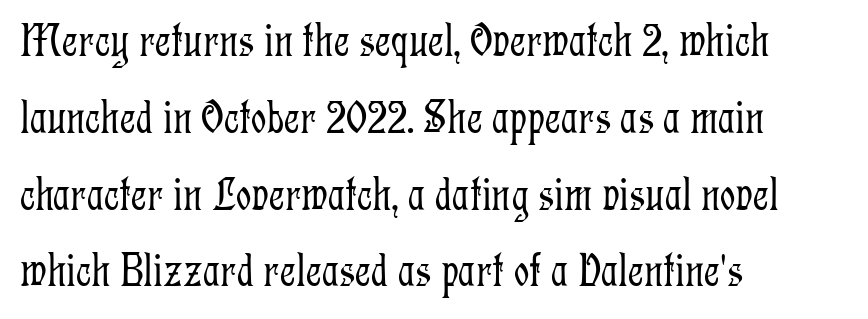
The image shows 48 px light, condensed serif type, upright; set left-aligned, normal line spacing (1.6x), normal letter spacing, not underlined; low stroke contrast and a medium x-height.
